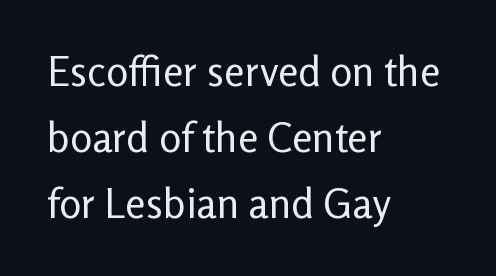
The image shows 41 px regular-weight sans-serif type, upright; set left-aligned, normal line spacing (1.61x), normal letter spacing, not underlined; low stroke contrast and a medium x-height.
